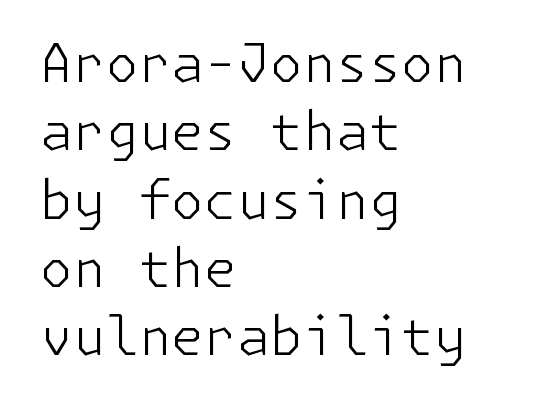
{"serif": "no", "italic": "no", "bold": "no", "weight": "light", "width": "normal", "stroke_contrast": "low", "x_height": "medium", "underline": "no", "align": "left", "line_spacing": "normal", "line_spacing_ratio": 1.29, "letter_spacing": "normal", "letter_spacing_em": 0.0, "glyph_px": 53}
